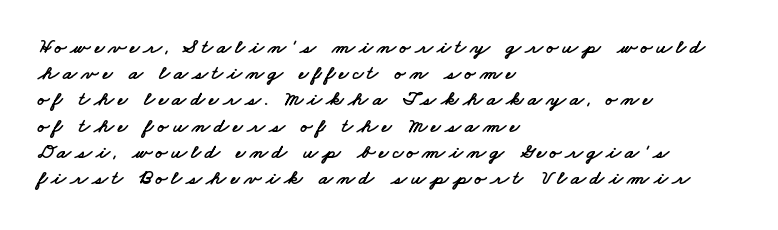
Decoration check: the copy has no underline. The leading is moderate, giving the passage an even texture. A classic flush-left, rag-right setting is used for this passage.
